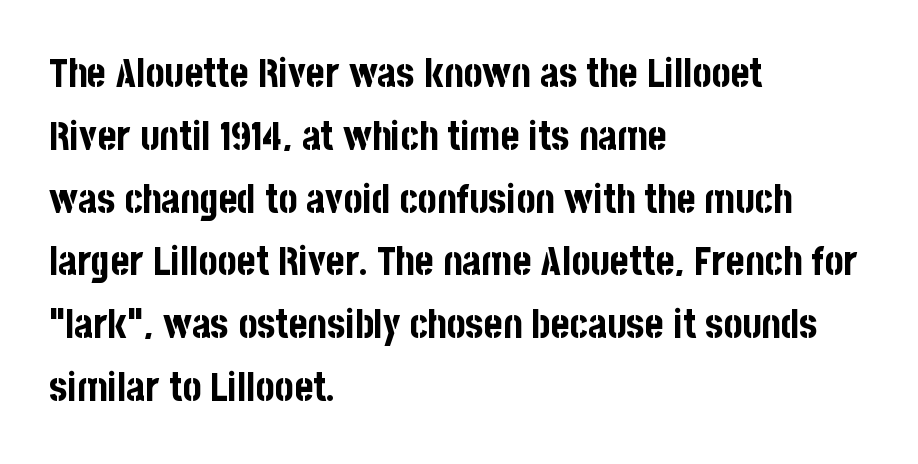
Q: Is the text bold? A: Yes.
Q: Is the text italic (slanted)? A: No, it is upright.
Q: Is the typeface a serif or a sans-serif typeface? A: Sans-serif.
Q: Is the text underlined? A: No.
Q: How is the paragraph aligned? A: Left-aligned.
Q: Is the spacing between letters normal or unusually wide? A: Normal.
Q: Is the spacing between lines tight, normal or loose? A: Normal.
Q: Width (condensed, normal, or wide)? A: Condensed.
Q: Stroke contrast? A: Low.
Q: x-height? A: Large.
Q: Monospaced? A: No.
